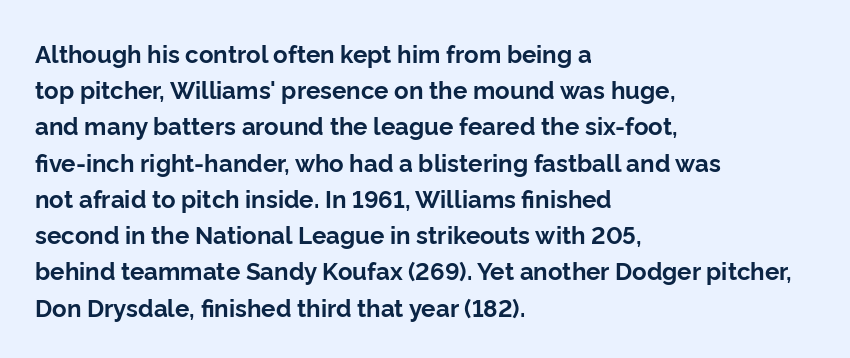
The vertical gap from one line to the next is medium. In terms of posture, this sample is upright. Look at the stroke-to-counter ratio: heavy, a bold. Clear beneath every line of the passage. Casual observation: everything's shoved over to the left. You could call the tracking neutral — neither tight nor loose.
